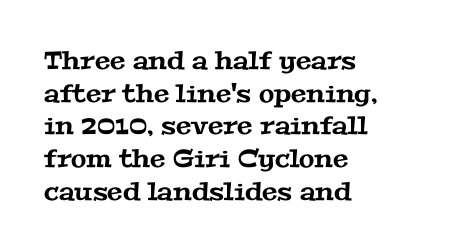
Letters rest on an invisible, unmarked baseline. How would I describe the line gaps? Plain and ordinary. The setting favours the left margin, as ordinary paragraphs usually do. Tracking value appears to be zero — textbook default spacing.
